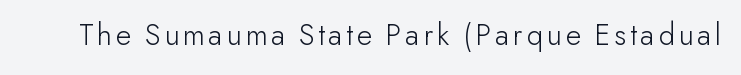
Q: Is the text bold? A: No.
Q: Is the text italic (slanted)? A: No, it is upright.
Q: Is the typeface a serif or a sans-serif typeface? A: Sans-serif.
Q: Is the text underlined? A: No.
Q: Width (condensed, normal, or wide)? A: Normal.
Q: Stroke contrast? A: Low.
Q: x-height? A: Small.
Q: Monospaced? A: No.
